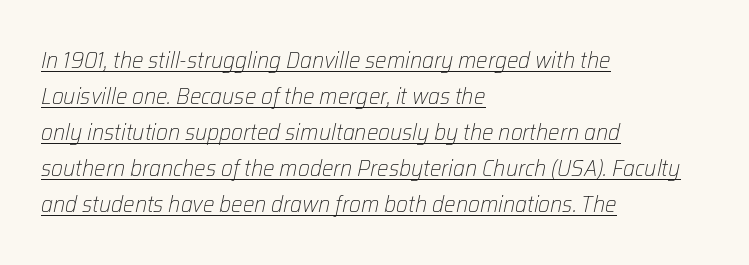
Caption: face not bold, strokes unweighted. Style check: oblique. Interline gaps are of average width in this sample. Horizontally, the lines are justified to the leading edge only.
